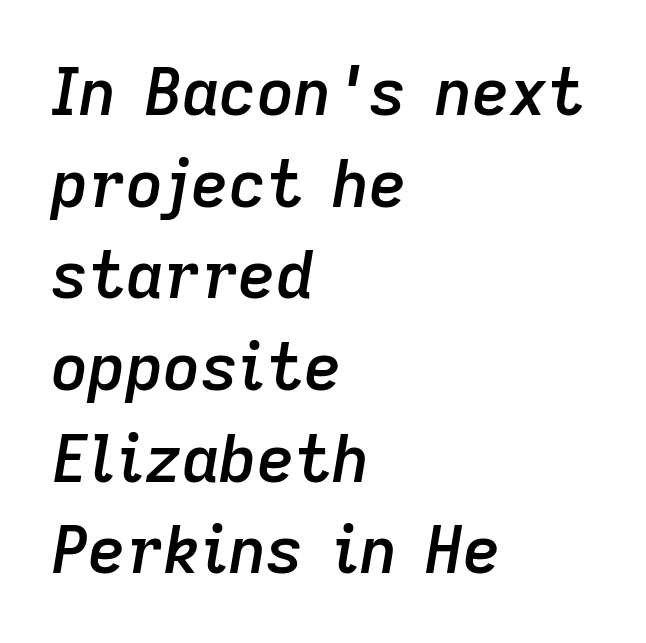
The image shows 65 px semibold type, italic (leaning right); set left-aligned, normal line spacing (1.41x), normal letter spacing, not underlined; low stroke contrast and a medium x-height.
